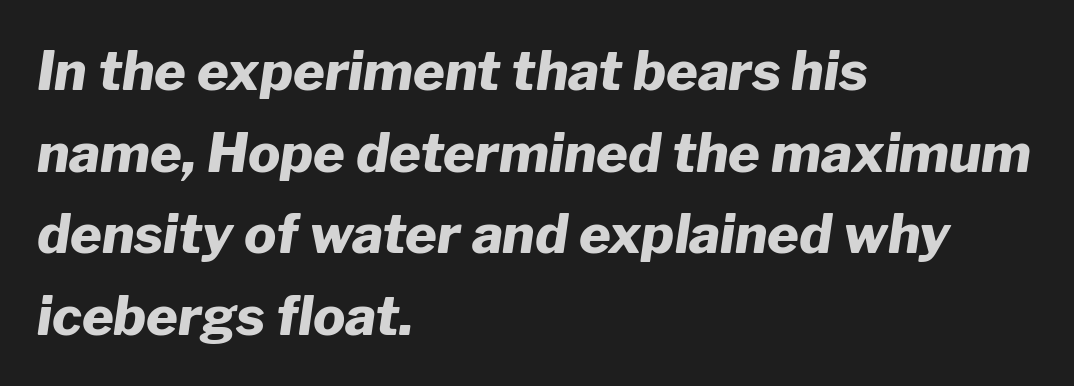
These lines are rendered in a variable-pitch font. Descender tails drop into unmarked territory. The text carries the slant typical of an italic or oblique font. Observe the ordinary spacing: letters are neighbours, not strangers. All the whitespace from short lines collects on the right. Heft: maximum for text — a bold.
